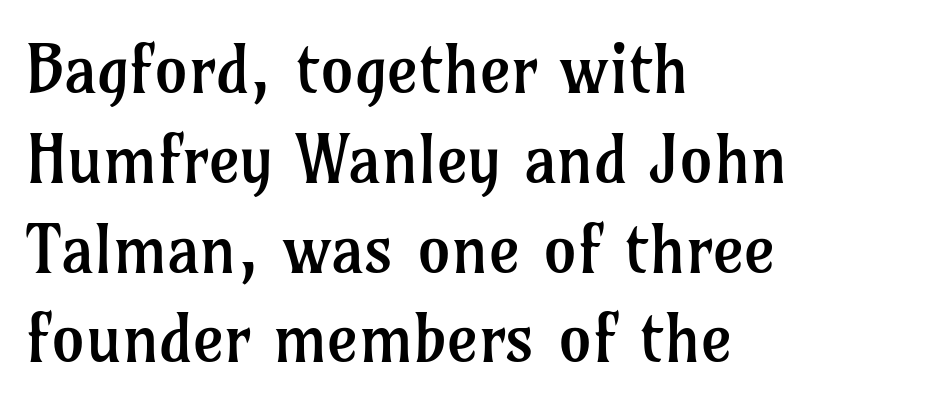
The image shows 67 px regular-weight serif type, upright; set left-aligned, normal line spacing (1.34x), normal letter spacing, not underlined; low stroke contrast and a medium x-height.
